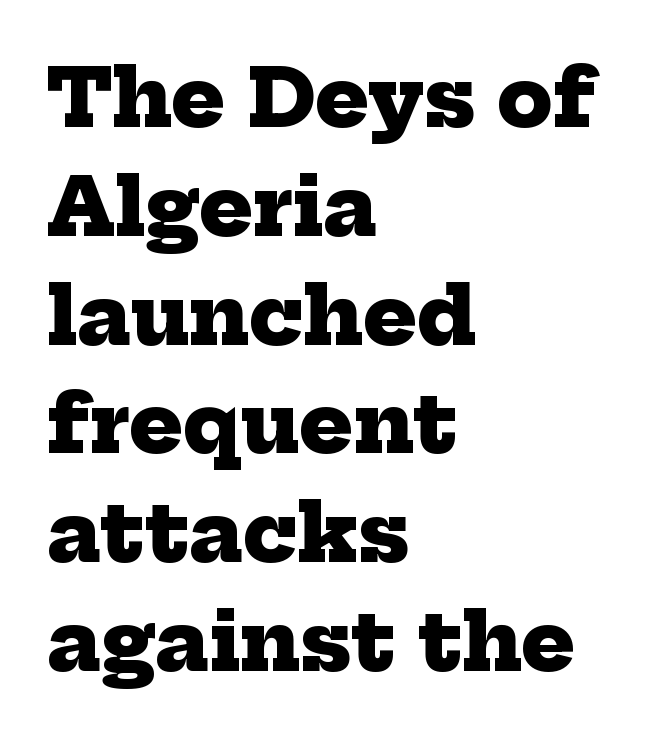
{"serif": "yes", "bold": "yes", "weight": "heavy", "width": "normal", "stroke_contrast": "low", "x_height": "medium", "monospaced": "no", "underline": "no", "align": "left", "line_spacing": "normal", "line_spacing_ratio": 1.36, "letter_spacing": "normal", "letter_spacing_em": 0.0, "glyph_px": 80}
